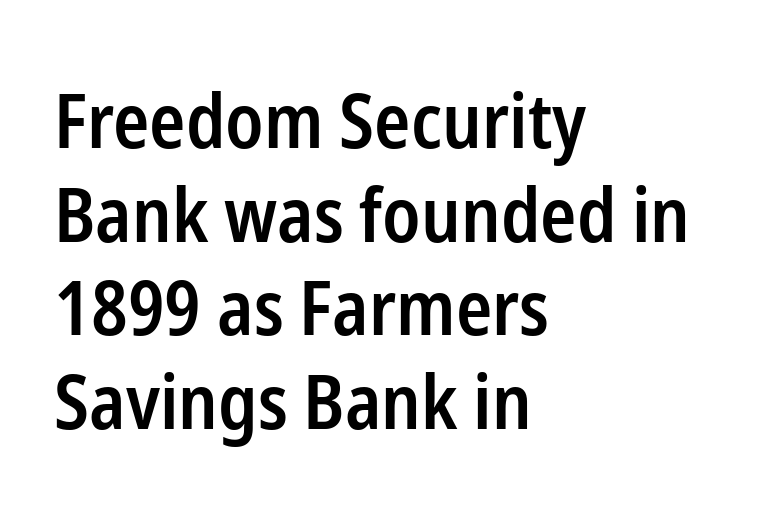
{"serif": "no", "italic": "no", "bold": "semi", "weight": "semibold", "width": "condensed", "stroke_contrast": "low", "x_height": "medium", "monospaced": "no", "underline": "no", "align": "left", "line_spacing": "normal", "line_spacing_ratio": 1.25, "letter_spacing": "normal", "letter_spacing_em": 0.0, "glyph_px": 75}
